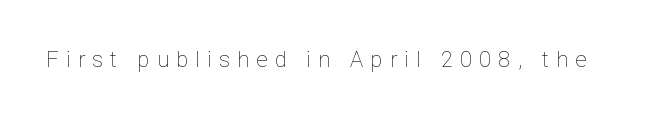
Is the letter spacing exaggerated? Yes — the characters are pushed far apart. Has an underline been added? It has not. Italic? Not at all — the glyphs are vertical. The letterforms sit at book weight or below.
